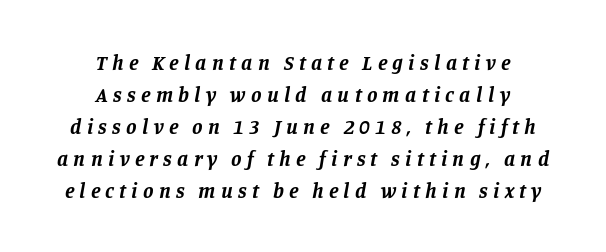
{"italic": "yes", "lean": "right", "slant_degrees": 11, "bold": "yes", "underline": "no", "align": "center", "line_spacing": "normal", "line_spacing_ratio": 1.52, "letter_spacing": "wide", "letter_spacing_em": 0.25, "glyph_px": 21}
